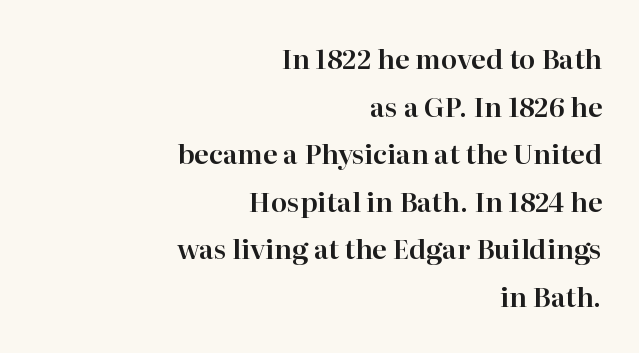
{"italic": "no", "underline": "no", "align": "right", "line_spacing_ratio": 1.76, "letter_spacing": "normal", "letter_spacing_em": 0.0, "glyph_px": 27}
